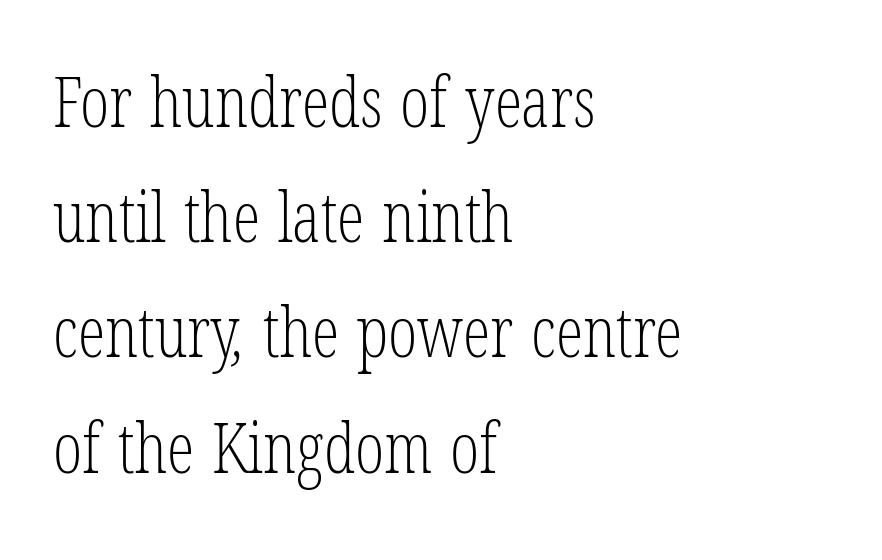
{"serif": "yes", "bold": "no", "weight": "light", "width": "condensed", "stroke_contrast": "low", "x_height": "medium", "monospaced": "no", "underline": "no", "align": "left", "line_spacing": "normal", "line_spacing_ratio": 1.67, "letter_spacing": "normal", "letter_spacing_em": 0.0, "glyph_px": 69}
